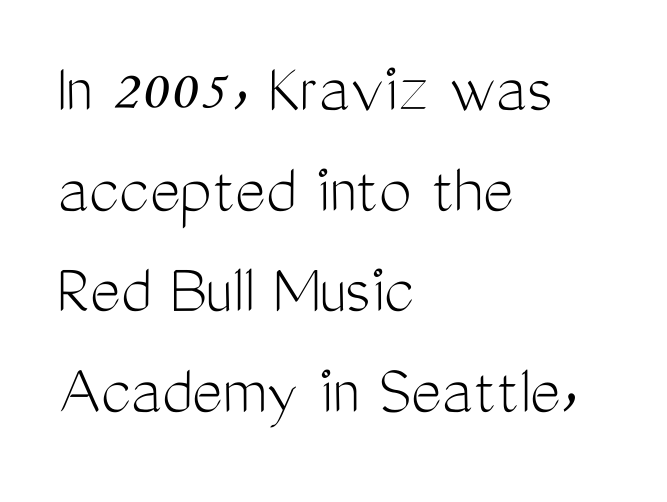
{"serif": "no", "italic": "no", "bold": "no", "weight": "light", "width": "condensed", "stroke_contrast": "medium", "x_height": "medium", "monospaced": "no", "underline": "no", "align": "left", "line_spacing": "normal", "line_spacing_ratio": 1.38, "letter_spacing": "normal", "letter_spacing_em": 0.0, "glyph_px": 73}
